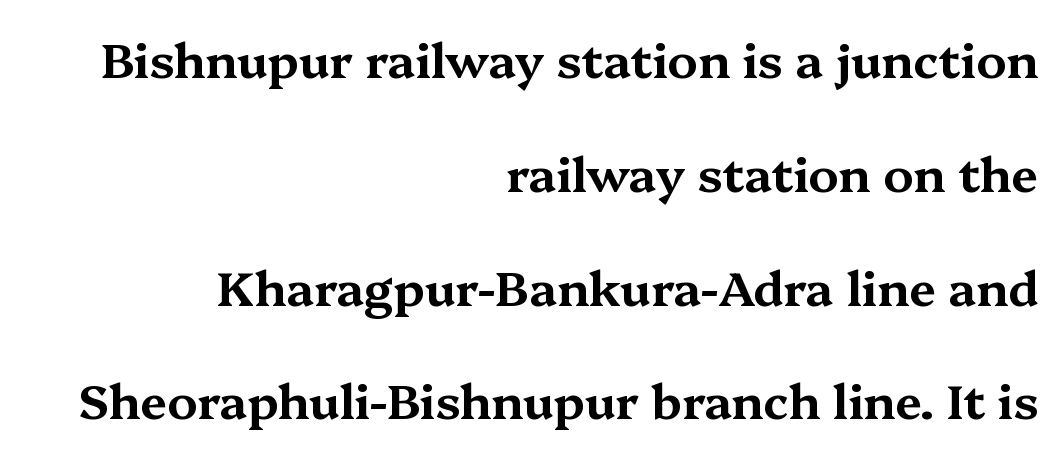
{"serif": "yes", "italic": "no", "width": "wide", "stroke_contrast": "medium", "x_height": "medium", "monospaced": "no", "underline": "no", "align": "right", "line_spacing": "loose", "line_spacing_ratio": 2.37, "letter_spacing": "normal", "letter_spacing_em": 0.0, "glyph_px": 48}
